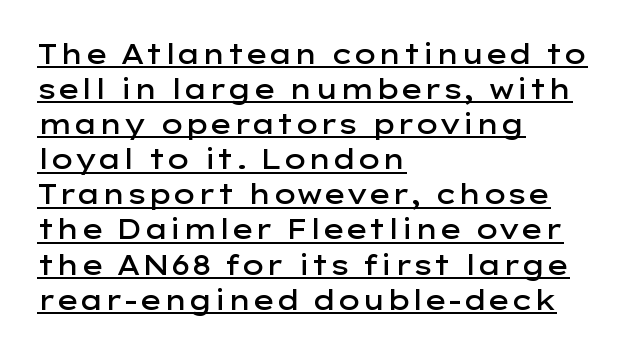
Q: Is the text bold? A: Semi-bold.
Q: Is the text italic (slanted)? A: No, it is upright.
Q: Is the text underlined? A: Yes.
Q: How is the paragraph aligned? A: Left-aligned.
Q: Is the spacing between letters normal or unusually wide? A: Normal.
Q: Is the spacing between lines tight, normal or loose? A: Normal.
